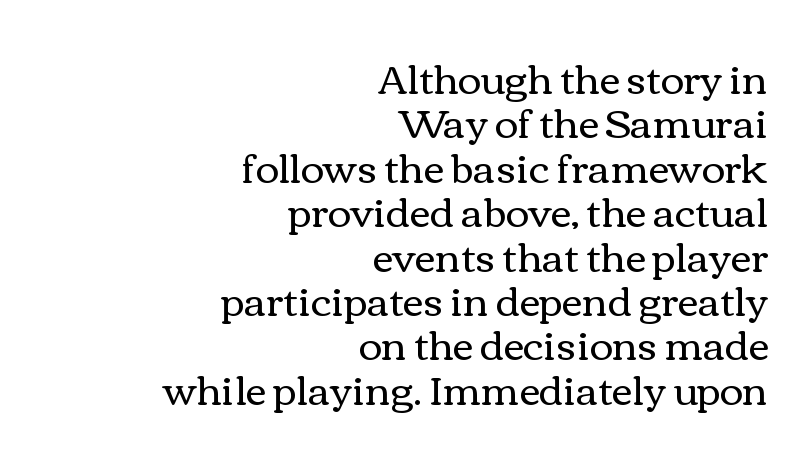
Q: Is the text bold? A: No.
Q: Is the text italic (slanted)? A: No, it is upright.
Q: Is the text underlined? A: No.
Q: How is the paragraph aligned? A: Right-aligned.
Q: Is the spacing between letters normal or unusually wide? A: Normal.
Q: Is the spacing between lines tight, normal or loose? A: Tight.
Q: Width (condensed, normal, or wide)? A: Wide.
Q: Stroke contrast? A: Medium.
Q: x-height? A: Medium.
Q: Monospaced? A: No.
